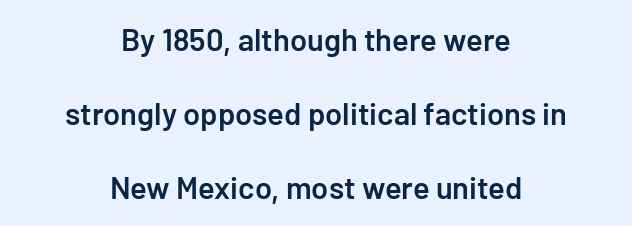
These lines keep a tight, regular rhythm from letter to letter. Does the lettering tilt? It doesn't — this is upright. Serifs: no, the terminals of the letterforms are clean. These lines are centered, leaving both edges ragged.
